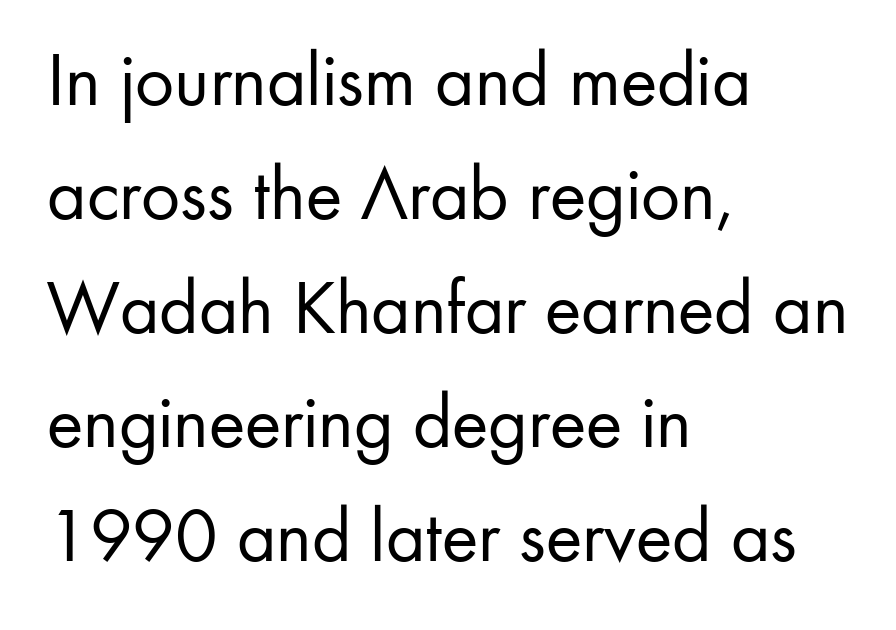
The face used here is rendered with its standard letterfit. Check under the words: just untouched page. All the whitespace from short lines collects on the right. A typesetter would call this proportional, since set widths differ per character. Ink coverage per letter is moderate at most.
